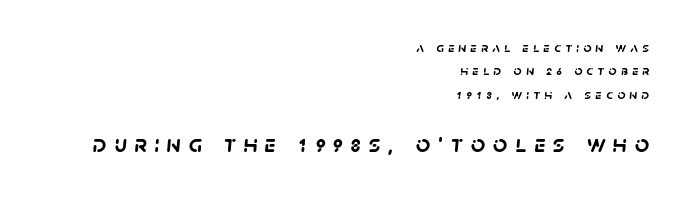
{"bold": "yes", "underline": "no", "align": "right", "line_spacing": "normal", "line_spacing_ratio": 1.67, "letter_spacing": "wide", "letter_spacing_em": 0.3, "larger_block": "second", "size_ratio": 1.79, "glyph_px": 25}
